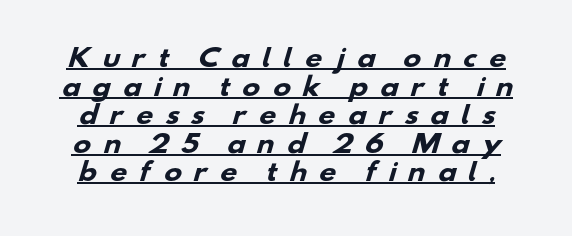
{"bold": "yes", "underline": "yes", "line_spacing_ratio": 1.19, "letter_spacing": "wide", "letter_spacing_em": 0.48, "glyph_px": 24}
